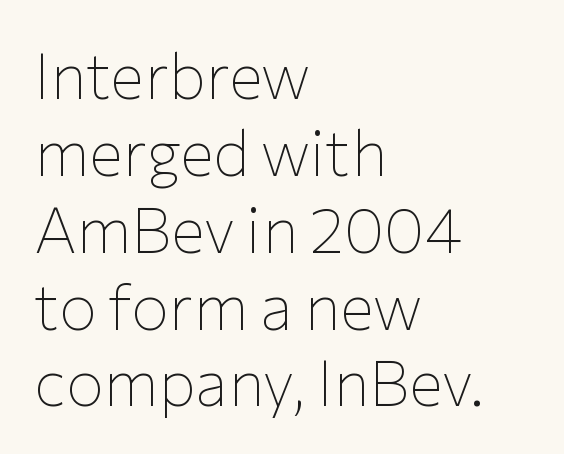
{"serif": "no", "italic": "no", "bold": "no", "weight": "thin", "width": "normal", "stroke_contrast": "low", "x_height": "medium", "monospaced": "no", "underline": "no", "align": "left", "line_spacing_ratio": 1.22, "letter_spacing": "normal", "letter_spacing_em": 0.0, "glyph_px": 63}
